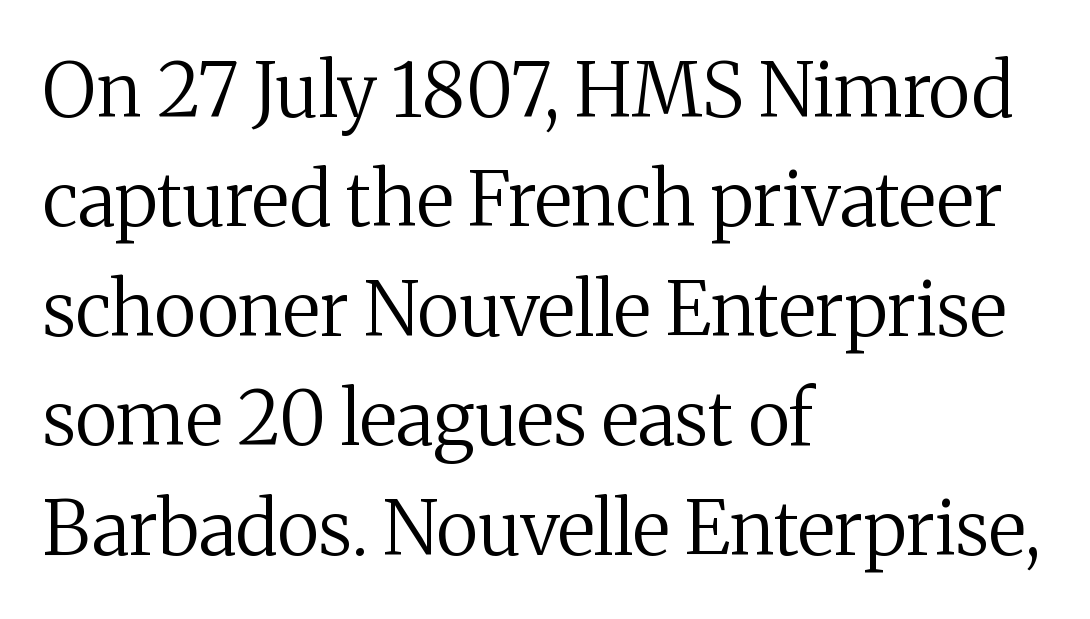
Note the varied advance widths — an 'i' is clearly narrower than an 'm'. Vertical stems look standard width or narrower in stroke. Notice how the passage keeps a crisp vertical edge on the left only. Does extra space separate the letters? No, they use regular spacing. Each row of text sits above clean, open space. The rendering uses a moderate line-height, typical for paragraphs.
